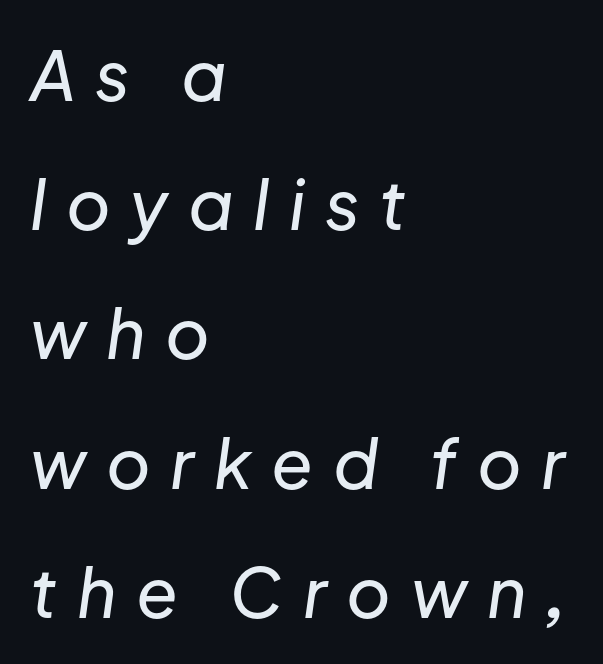
The image shows 68 px text type, italic (leaning right); set left-aligned, loose line spacing (1.9x), unusually wide letter spacing (+0.29 em), not underlined; low stroke contrast and a medium x-height.
